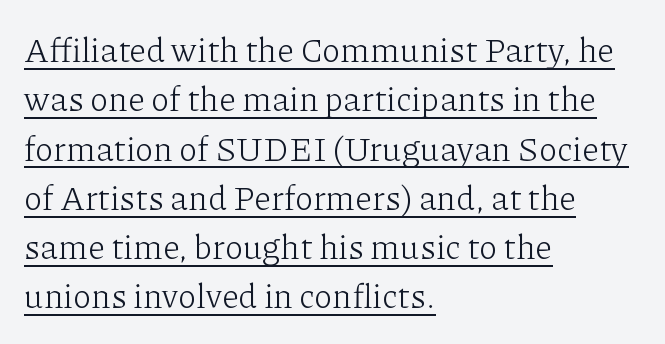
Q: Is the text bold? A: No.
Q: Is the text italic (slanted)? A: No, it is upright.
Q: Is the typeface a serif or a sans-serif typeface? A: Serif.
Q: Is the text underlined? A: Yes.
Q: How is the paragraph aligned? A: Left-aligned.
Q: Is the spacing between letters normal or unusually wide? A: Normal.
Q: Is the spacing between lines tight, normal or loose? A: Normal.
Q: Width (condensed, normal, or wide)? A: Normal.
Q: Stroke contrast? A: Low.
Q: x-height? A: Medium.
Q: Monospaced? A: No.
